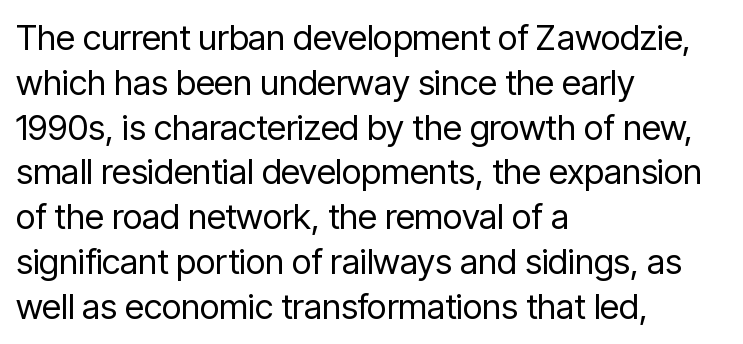
The image shows 35 px regular-weight, condensed sans-serif type, upright; set left-aligned, normal line spacing (1.28x), normal letter spacing, not underlined; low stroke contrast and a medium x-height.
